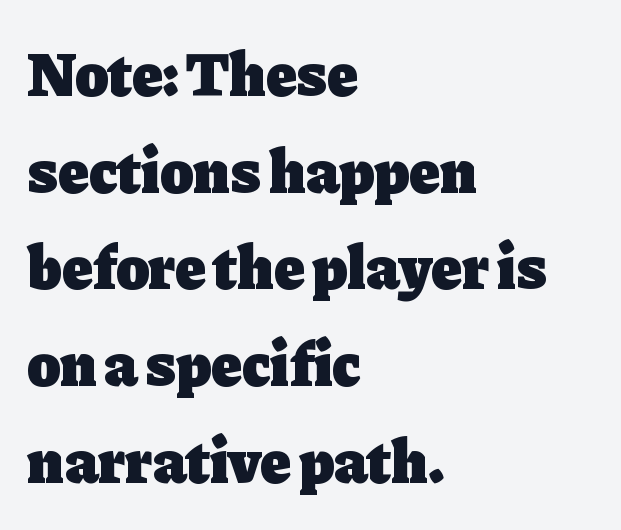
Q: Is the text bold? A: Yes.
Q: Is the text italic (slanted)? A: No, it is upright.
Q: Is the typeface a serif or a sans-serif typeface? A: Serif.
Q: Is the text underlined? A: No.
Q: How is the paragraph aligned? A: Left-aligned.
Q: Is the spacing between letters normal or unusually wide? A: Normal.
Q: Is the spacing between lines tight, normal or loose? A: Normal.
Q: Width (condensed, normal, or wide)? A: Normal.
Q: Stroke contrast? A: Low.
Q: x-height? A: Medium.
Q: Monospaced? A: No.
